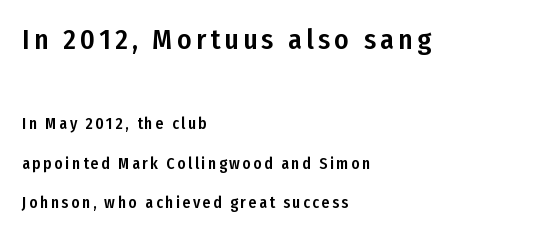
Q: Is the text italic (slanted)? A: No, it is upright.
Q: Is the typeface a serif or a sans-serif typeface? A: Sans-serif.
Q: Is the text underlined? A: No.
Q: How is the paragraph aligned? A: Left-aligned.
Q: Is the spacing between lines tight, normal or loose? A: Loose.
Q: Which block of text is set in a larger size, the first (top) or the second (bottom)? A: The first (top) one.
Q: Width (condensed, normal, or wide)? A: Condensed.
Q: Stroke contrast? A: Low.
Q: x-height? A: Medium.
Q: Monospaced? A: No.
